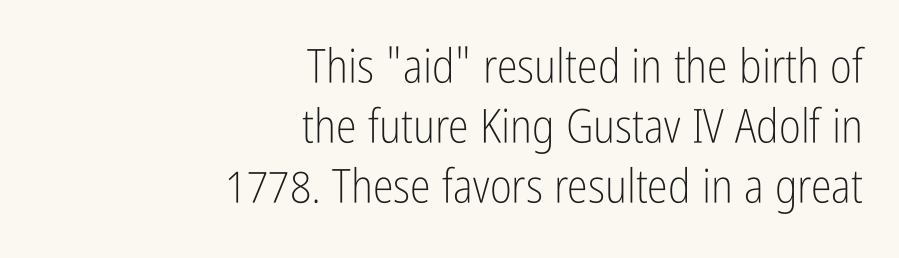
This rendering features lettering with no underline. Nothing sits at the stroke ends, so this counts as sans-serif. Compared with a flush-left layout, this one pins lines to the opposite, right side. In terms of letterspacing, this is plain default setting. Vertical strokes here are truly vertical. The letters advance in unequal steps, a hallmark of proportional type.
